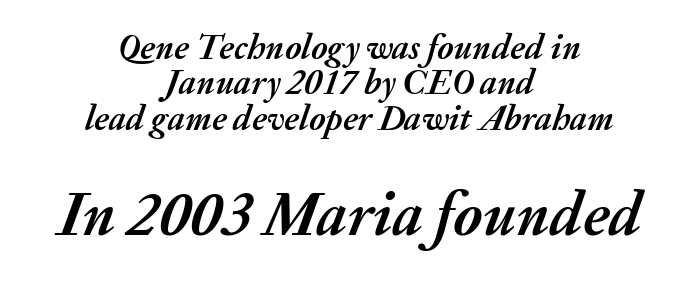
The image shows 62 px semibold type, italic (leaning right); set centered, tight line spacing (1.01x), normal letter spacing, not underlined; the second (bottom) block is 1.77x larger; medium stroke contrast and a medium x-height.
